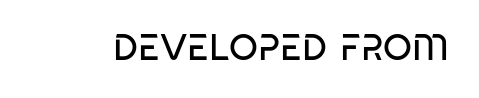
Grotesque or geometric, the face here clearly has no serifs. Honestly, the letter spacing is just normal — you wouldn't notice it. Each stroke keeps to a modest, everyday thickness or less. This sample has the flowing, uneven cadence of proportional lettering.
